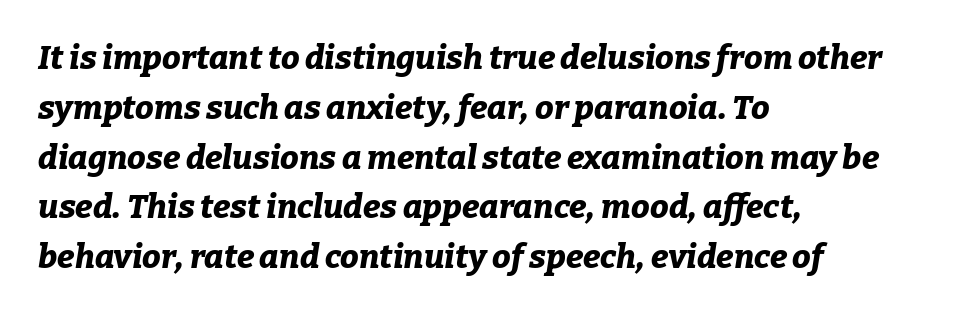
Q: Is the text bold? A: Yes.
Q: Is the text italic (slanted)? A: Yes, it leans right by about 9 degrees.
Q: Is the text underlined? A: No.
Q: How is the paragraph aligned? A: Left-aligned.
Q: Is the spacing between letters normal or unusually wide? A: Normal.
Q: Is the spacing between lines tight, normal or loose? A: Normal.
Q: Width (condensed, normal, or wide)? A: Normal.
Q: Stroke contrast? A: Low.
Q: x-height? A: Medium.
Q: Monospaced? A: No.
